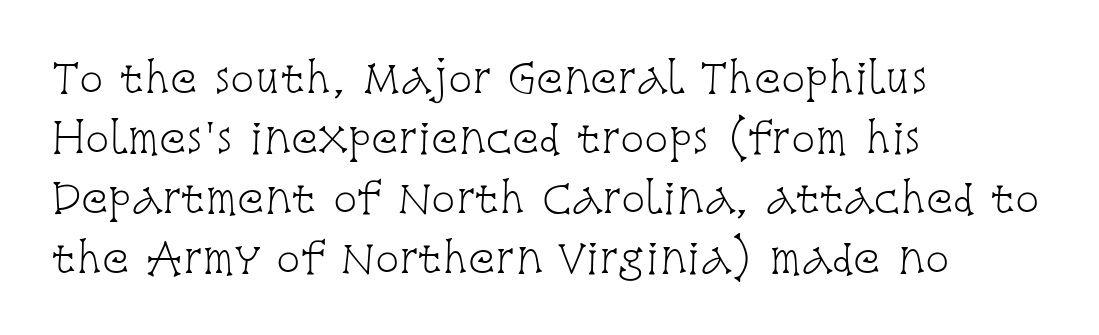
The image shows 40 px light, condensed serif type, upright; set left-aligned, normal line spacing (1.5x), normal letter spacing, not underlined; low stroke contrast and a large x-height.
